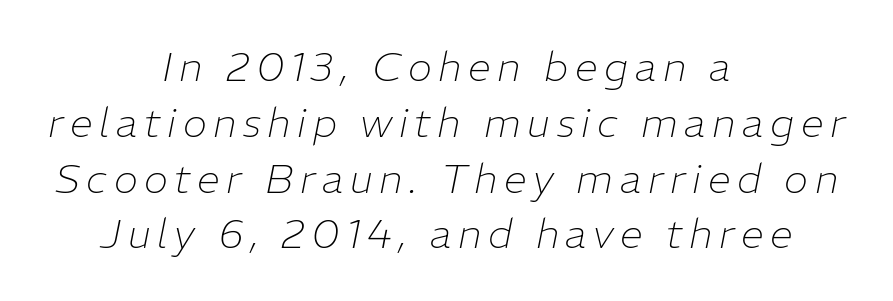
{"italic": "yes", "lean": "right", "slant_degrees": 11, "bold": "no", "weight": "thin", "width": "normal", "stroke_contrast": "low", "x_height": "medium", "monospaced": "no", "underline": "no", "align": "center", "line_spacing": "normal", "line_spacing_ratio": 1.36, "glyph_px": 41}
